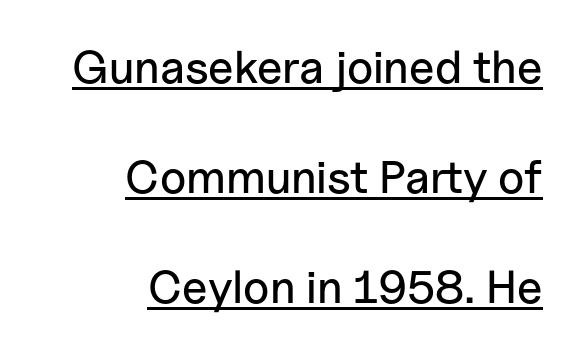
The image shows 46 px sans-serif type, upright; set right-aligned, loose line spacing (2.39x), normal letter spacing, underlined; low stroke contrast and a medium x-height.
